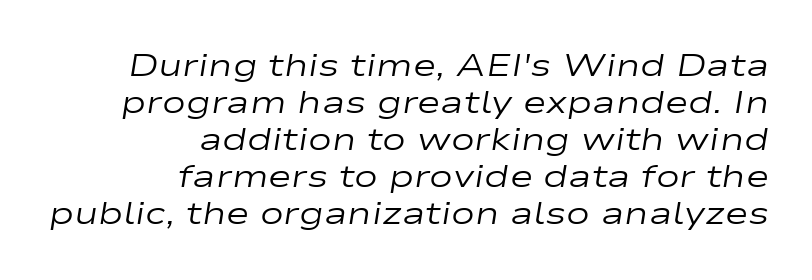
Default kerning and tracking; the words read as compact shapes. Summary of weight: not heavy and not bold. Compared with ordinary roman type, these characters are visibly tilted. Proportional: the letters do not fall into vertical columns.
